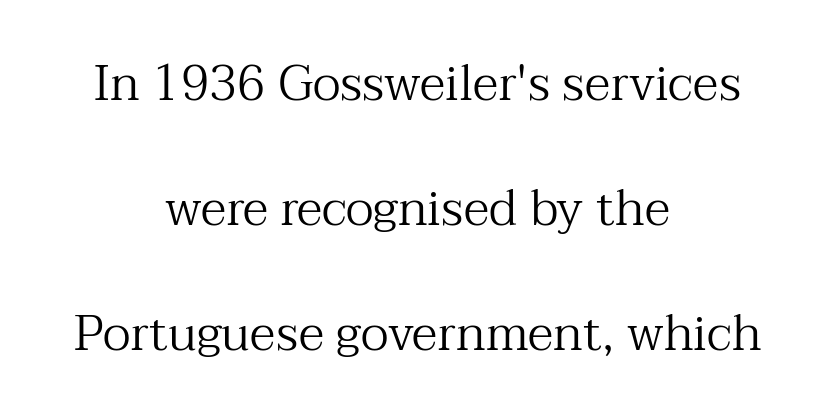
Q: Is the text bold? A: No.
Q: Is the text italic (slanted)? A: No, it is upright.
Q: Is the typeface a serif or a sans-serif typeface? A: Serif.
Q: Is the text underlined? A: No.
Q: How is the paragraph aligned? A: Centered.
Q: Is the spacing between letters normal or unusually wide? A: Normal.
Q: Is the spacing between lines tight, normal or loose? A: Loose.
Q: Width (condensed, normal, or wide)? A: Normal.
Q: Stroke contrast? A: Medium.
Q: x-height? A: Medium.
Q: Monospaced? A: No.
